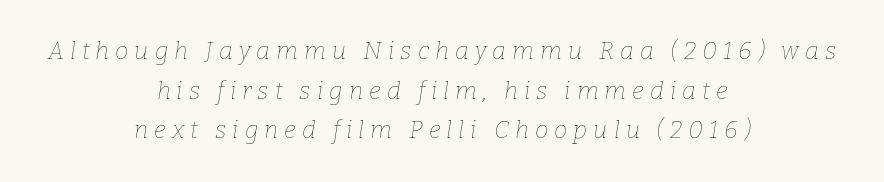
Q: Is the text bold? A: No.
Q: Is the text italic (slanted)? A: Yes, it leans right by about 9 degrees.
Q: Is the text underlined? A: No.
Q: How is the paragraph aligned? A: Centered.
Q: Is the spacing between letters normal or unusually wide? A: Unusually wide.
Q: Is the spacing between lines tight, normal or loose? A: Normal.
